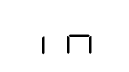
{"serif": "no", "italic": "no", "bold": "no", "weight": "light", "width": "condensed", "stroke_contrast": "low", "x_height": "large", "underline": "no", "letter_spacing": "wide", "letter_spacing_em": 0.36, "glyph_px": 40}
